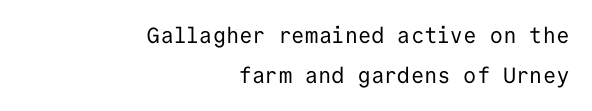
The image shows 22 px text type, upright; set right-aligned, line spacing 1.81x, normal letter spacing, not underlined.
